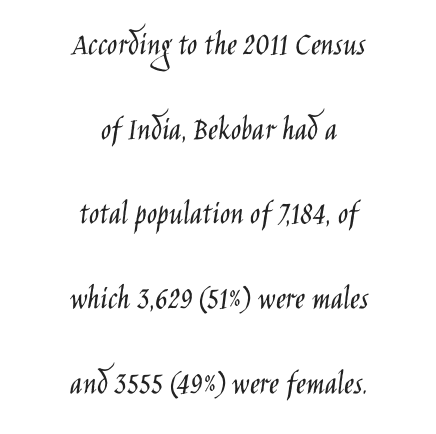
{"serif": "no", "bold": "no", "weight": "light", "width": "condensed", "stroke_contrast": "low", "x_height": "large", "monospaced": "no", "underline": "no", "align": "center", "line_spacing": "loose", "line_spacing_ratio": 2.49, "letter_spacing": "normal", "letter_spacing_em": 0.0, "glyph_px": 34}
